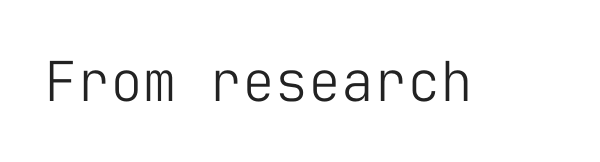
Q: Is the text bold? A: No.
Q: Is the text italic (slanted)? A: No, it is upright.
Q: Is the typeface a serif or a sans-serif typeface? A: Sans-serif.
Q: Is the text underlined? A: No.
Q: Is the spacing between letters normal or unusually wide? A: Normal.
Q: Width (condensed, normal, or wide)? A: Normal.
Q: Stroke contrast? A: Low.
Q: x-height? A: Medium.
Q: Monospaced? A: Yes.
